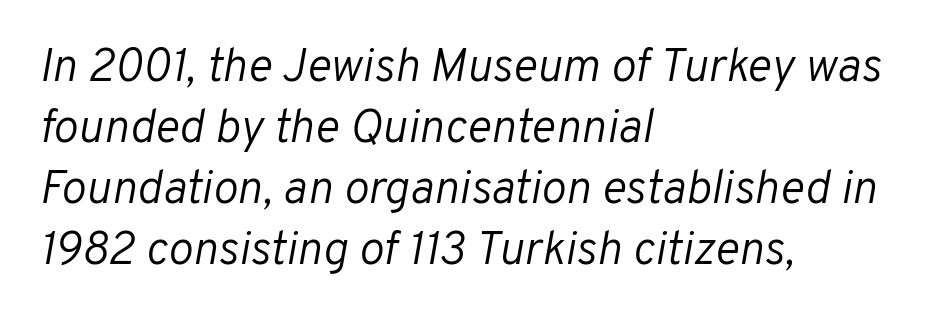
The image shows 47 px light type, italic (leaning right); set left-aligned, normal line spacing (1.3x), normal letter spacing, not underlined; low stroke contrast and a medium x-height.
